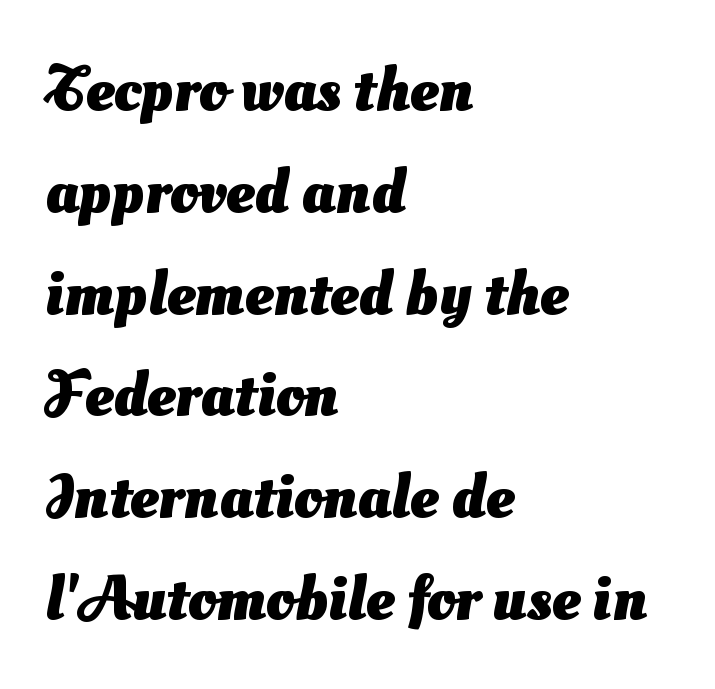
The letters advance in unequal steps, a hallmark of proportional type. Pretty heavy lettering here — definitely bold. Descender tails drop into unmarked territory. Spacing between characters is what you'd get straight out of the box. Is this a sans? Yes — the strokes have no serifs.
